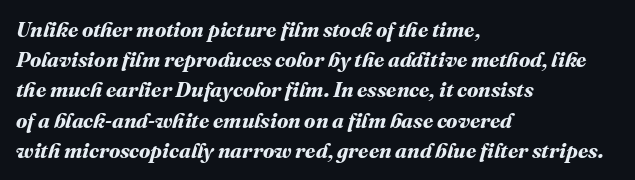
{"bold": "yes", "underline": "no", "align": "left", "line_spacing": "normal", "line_spacing_ratio": 1.44, "letter_spacing": "normal", "letter_spacing_em": 0.0, "glyph_px": 21}
